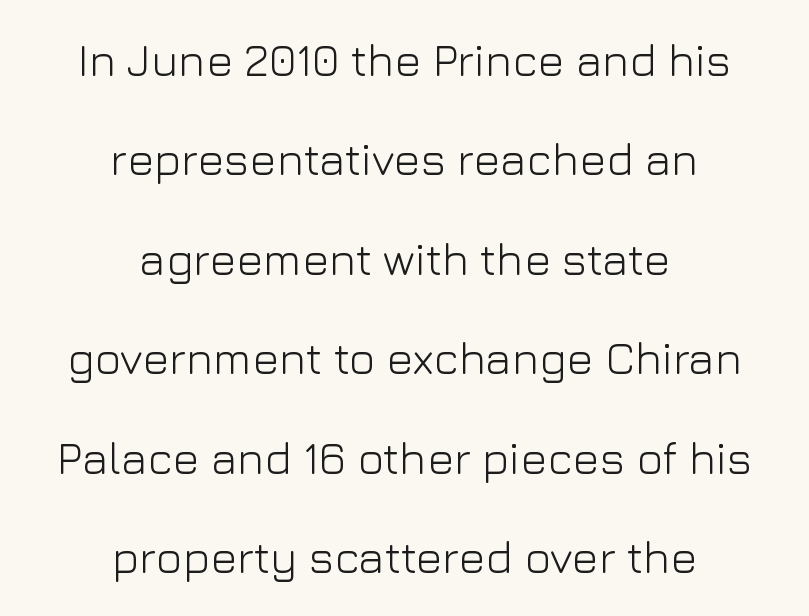
The image shows 45 px light sans-serif type, upright; set centered, loose line spacing (2.21x), normal letter spacing, not underlined; low stroke contrast and a medium x-height.
